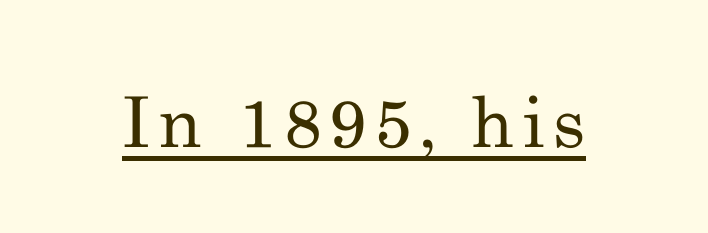
Each stroke keeps to a modest, everyday thickness or less. When letters stand straight like this, we call the style roman or upright. The designer went with a serif here, giving each stem small feet. Every word sits above its own underline. Looks like regular typesetting: each glyph gets only the width it needs.
